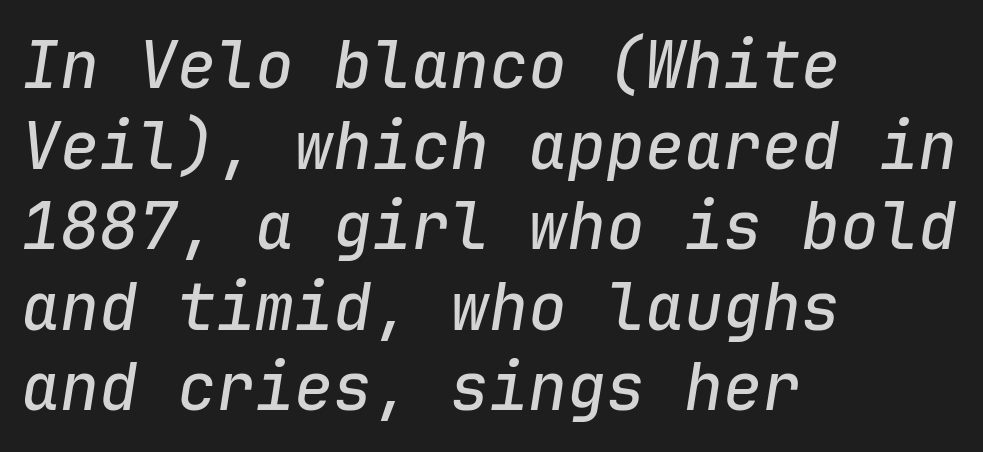
{"italic": "yes", "lean": "right", "slant_degrees": 9, "width": "normal", "stroke_contrast": "low", "x_height": "medium", "monospaced": "yes", "underline": "no", "align": "left", "line_spacing_ratio": 1.24, "letter_spacing": "normal", "letter_spacing_em": 0.0, "glyph_px": 65}
